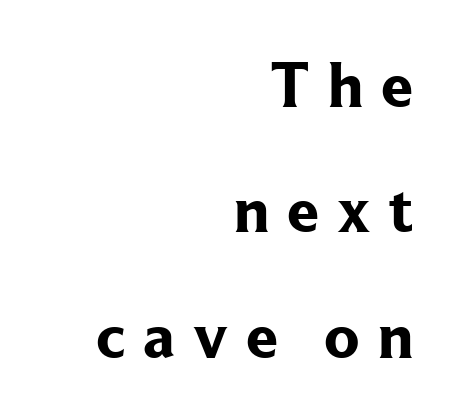
{"serif": "yes", "italic": "no", "bold": "yes", "weight": "bold", "width": "normal", "stroke_contrast": "low", "x_height": "medium", "monospaced": "no", "underline": "no", "align": "right", "line_spacing": "loose", "line_spacing_ratio": 1.96, "letter_spacing": "wide", "letter_spacing_em": 0.28, "glyph_px": 64}
